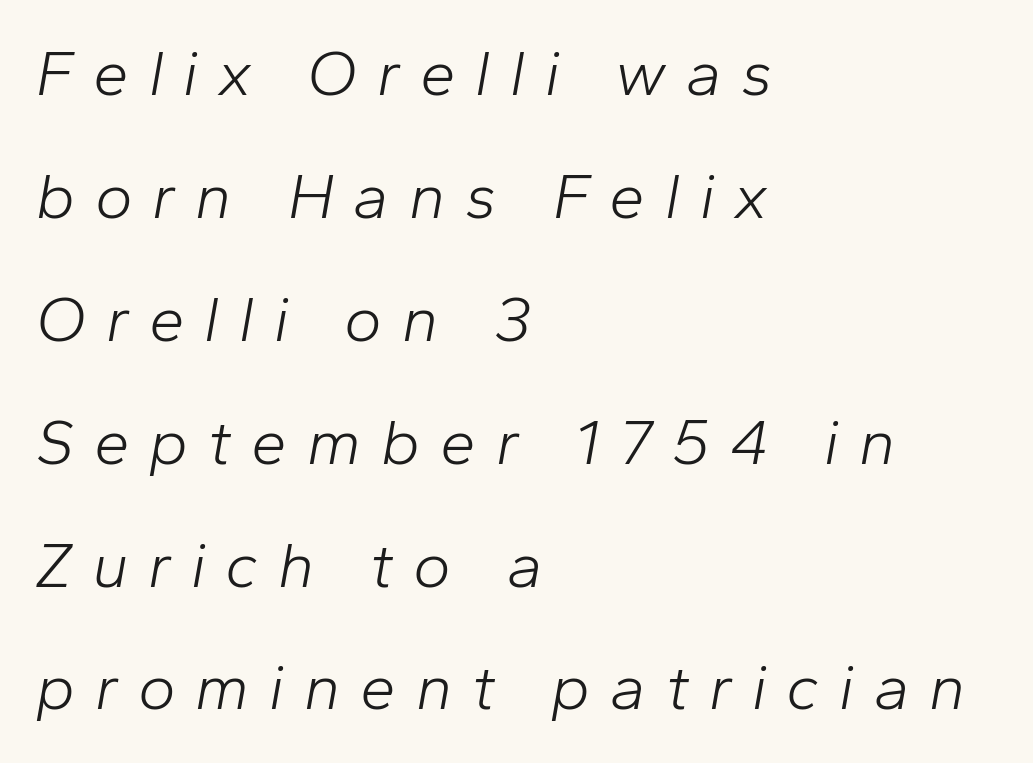
Note the varied advance widths — an 'i' is clearly narrower than an 'm'. Where is the straight margin? On the left. The strip under each line holds only bare page. No extra ink here — the face is not bold. Whoever set this chose breathing room over compactness in the vertical rhythm. The letters are spread apart with noticeably loose tracking.
